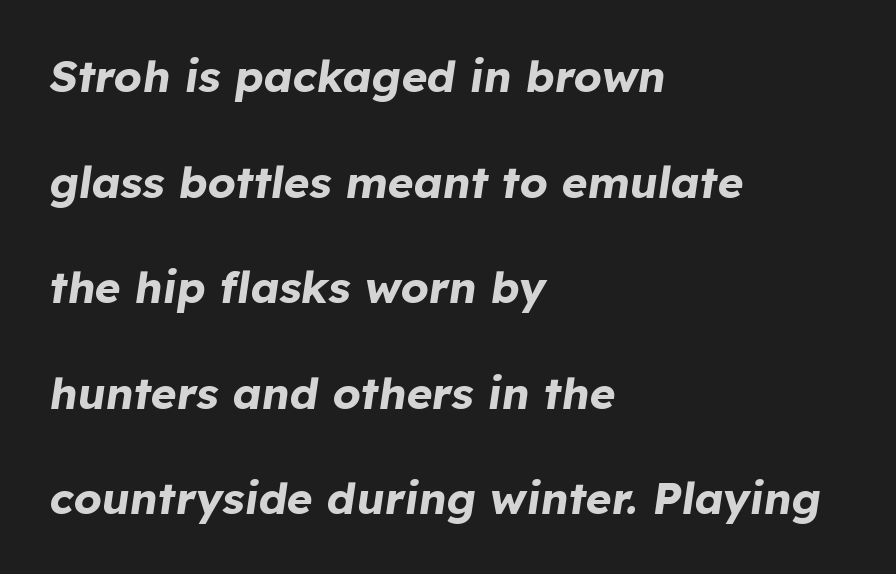
The image shows 44 px bold type, italic (leaning right); set left-aligned, loose line spacing (2.4x), normal letter spacing, not underlined; low stroke contrast and a medium x-height.
